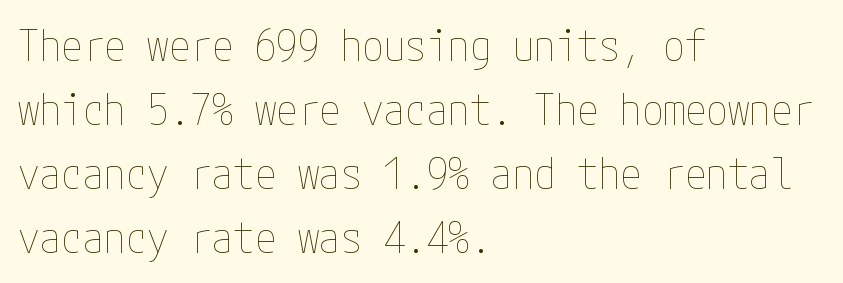
Q: Is the text bold? A: No.
Q: Is the text italic (slanted)? A: No, it is upright.
Q: Is the text underlined? A: No.
Q: How is the paragraph aligned? A: Left-aligned.
Q: Is the spacing between letters normal or unusually wide? A: Normal.
Q: Is the spacing between lines tight, normal or loose? A: Normal.
Q: Width (condensed, normal, or wide)? A: Condensed.
Q: Stroke contrast? A: Low.
Q: x-height? A: Medium.
